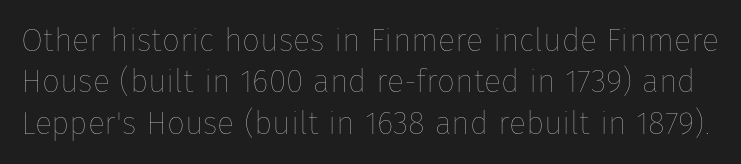
Q: Is the text bold? A: No.
Q: Is the text italic (slanted)? A: No, it is upright.
Q: Is the text underlined? A: No.
Q: Is the spacing between letters normal or unusually wide? A: Normal.
Q: Is the spacing between lines tight, normal or loose? A: Normal.
Q: Width (condensed, normal, or wide)? A: Normal.
Q: Stroke contrast? A: Low.
Q: x-height? A: Medium.
Q: Monospaced? A: No.
